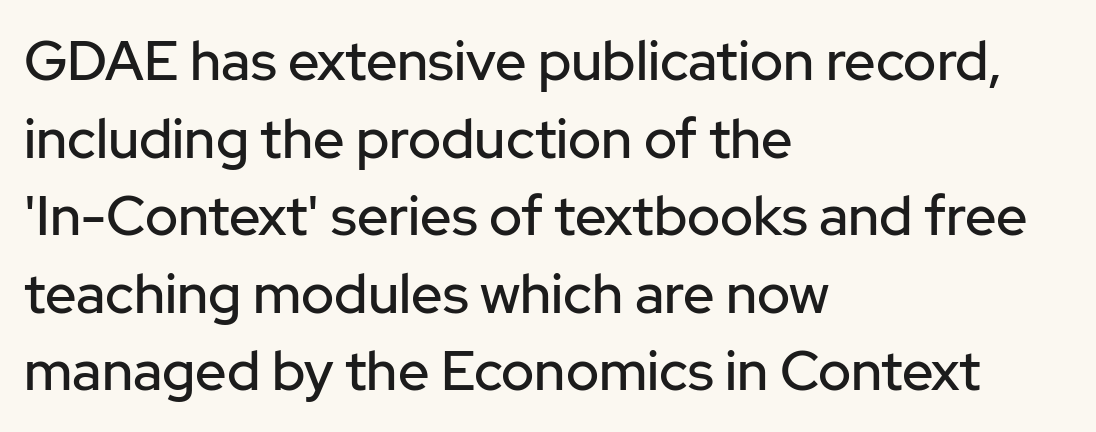
A clean baseline with only descenders dipping below it. Compared with typical body copy, the letter spacing here is the same. What's the leading like? Ordinary, nothing unusual. Proportional: the letters do not fall into vertical columns. The paragraph has a hard left edge and a soft right edge.
